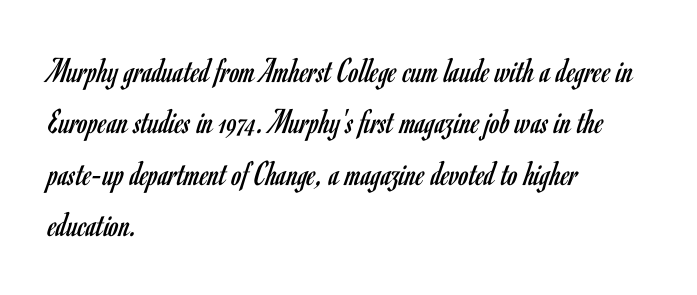
Note the varied advance widths — an 'i' is clearly narrower than an 'm'. Visually the block forms a straight wall on the left and a jagged coastline on the right. Is there much room between lines? A standard amount, neither cramped nor airy. The strokes carry an ordinary text weight at most.
